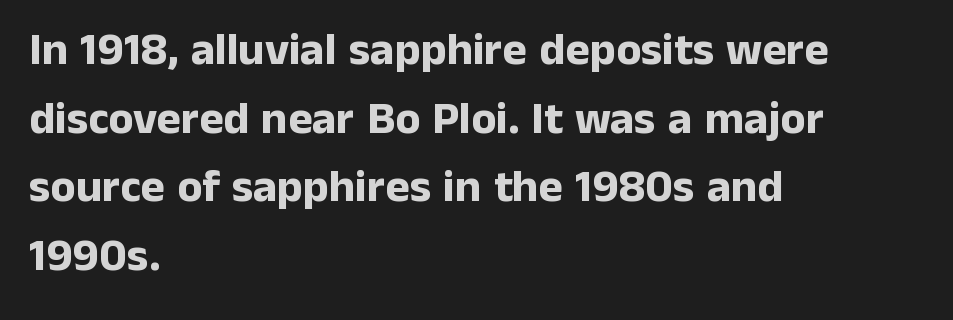
Rendered with straight, roman letterforms. Descenders hang freely into open space. Whoever set this chose a conventional vertical rhythm. On the weight axis this lands at bold, roughly 700. The text block is weighted toward the left margin, trailing off unevenly rightward. Varying glyph widths throughout — classic text-font behaviour.
